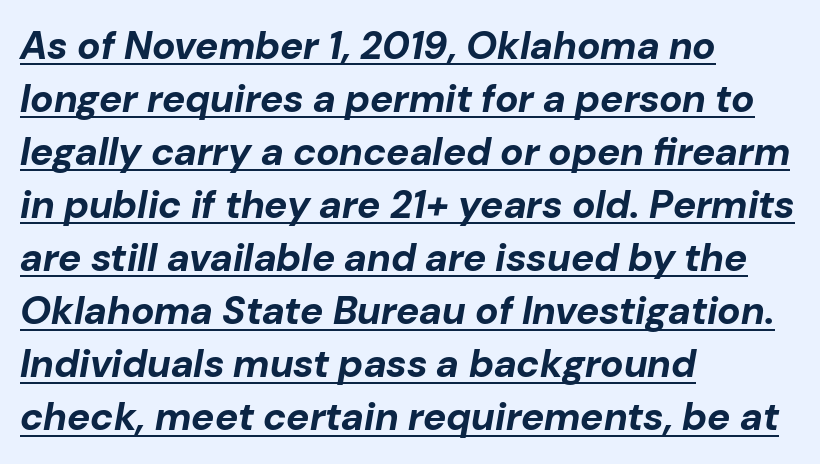
The image shows 39 px bold type, italic (leaning right); set left-aligned, normal line spacing (1.36x), normal letter spacing, underlined; low stroke contrast and a medium x-height.
